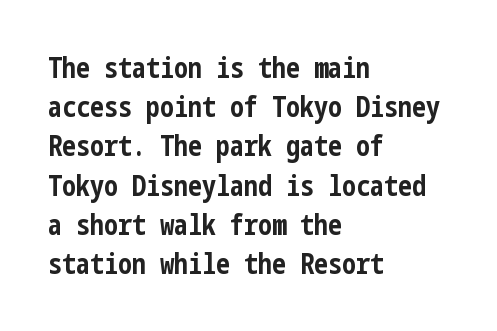
{"serif": "no", "italic": "no", "bold": "yes", "weight": "bold", "width": "condensed", "stroke_contrast": "low", "x_height": "medium", "underline": "no", "align": "left", "line_spacing": "normal", "line_spacing_ratio": 1.4, "letter_spacing": "normal", "letter_spacing_em": 0.0, "glyph_px": 28}
